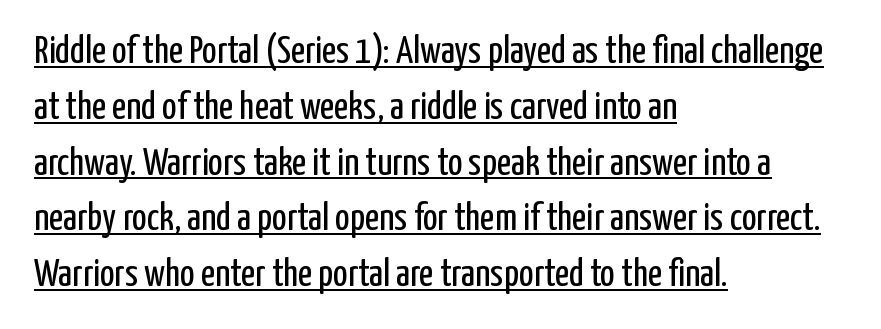
The image shows 39 px regular-weight, condensed sans-serif type, upright; set left-aligned, normal line spacing (1.43x), normal letter spacing, underlined; low stroke contrast and a medium x-height.
